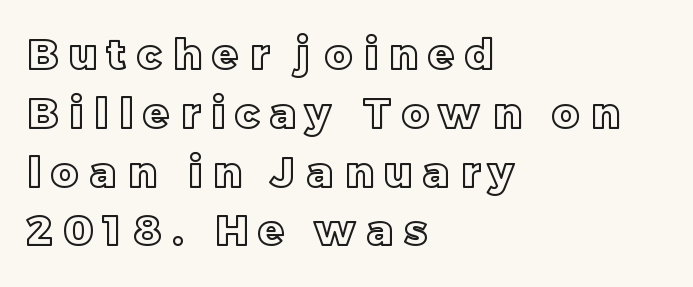
Q: Is the text italic (slanted)? A: No, it is upright.
Q: Is the text underlined? A: No.
Q: How is the paragraph aligned? A: Left-aligned.
Q: Is the spacing between letters normal or unusually wide? A: Unusually wide.
Q: Is the spacing between lines tight, normal or loose? A: Normal.
Q: Width (condensed, normal, or wide)? A: Normal.
Q: x-height? A: Large.
Q: Monospaced? A: No.
